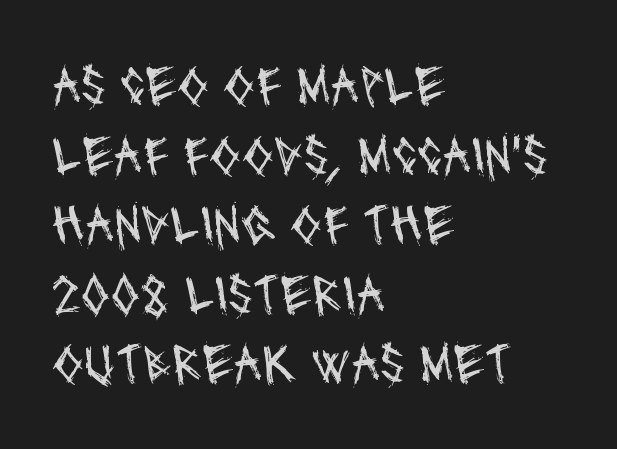
The image shows 57 px regular-weight, condensed sans-serif type; set left-aligned, line spacing 1.22x, normal letter spacing, not underlined; medium stroke contrast and a large x-height.
